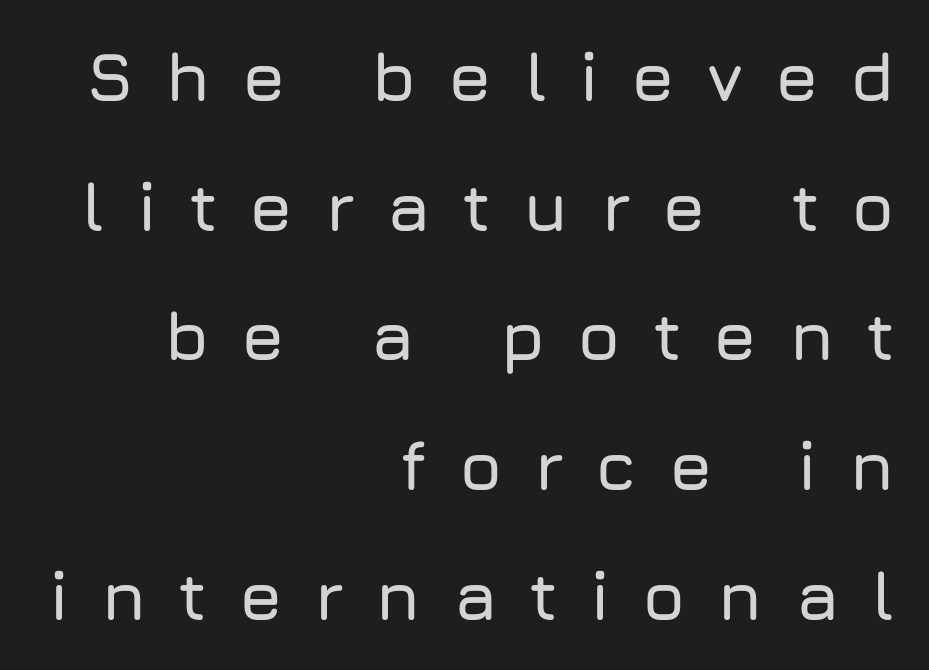
The image shows 69 px sans-serif type, upright; set right-aligned, line spacing 1.88x, unusually wide letter spacing (+0.46 em), not underlined; low stroke contrast and a medium x-height.
